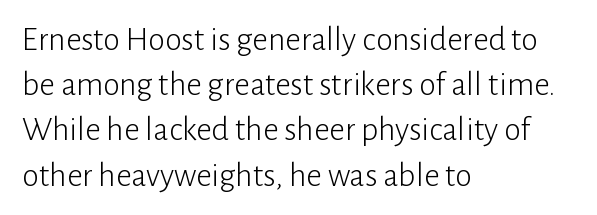
{"serif": "no", "italic": "no", "bold": "no", "weight": "light", "width": "normal", "stroke_contrast": "low", "x_height": "medium", "monospaced": "no", "underline": "no", "align": "left", "line_spacing": "normal", "line_spacing_ratio": 1.33, "letter_spacing": "normal", "letter_spacing_em": 0.0, "glyph_px": 34}
